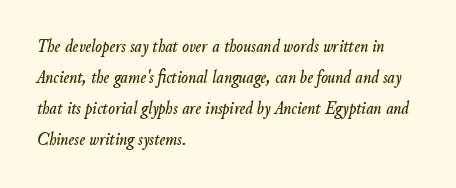
{"italic": "yes", "lean": "right", "slant_degrees": 9, "underline": "no", "align": "left", "line_spacing": "normal", "line_spacing_ratio": 1.55, "letter_spacing": "normal", "letter_spacing_em": 0.0, "glyph_px": 20}
